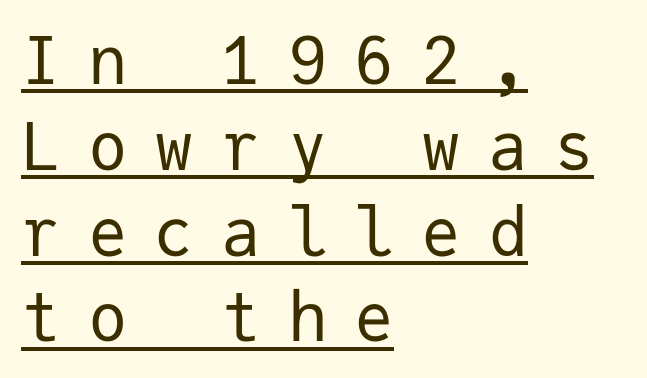
{"serif": "no", "italic": "no", "bold": "no", "weight": "regular", "width": "normal", "stroke_contrast": "low", "x_height": "medium", "monospaced": "yes", "underline": "yes", "align": "left", "line_spacing": "normal", "line_spacing_ratio": 1.3, "letter_spacing": "wide", "letter_spacing_em": 0.41, "glyph_px": 66}
